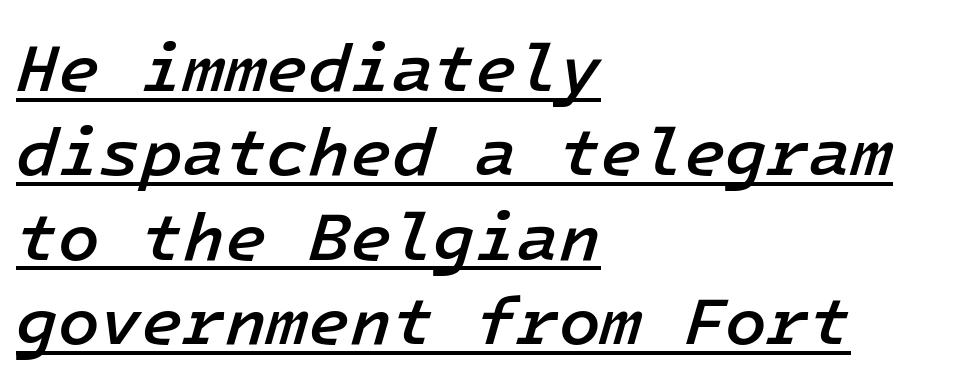
{"italic": "yes", "lean": "right", "slant_degrees": 16, "bold": "semi", "weight": "semibold", "width": "normal", "stroke_contrast": "low", "x_height": "medium", "underline": "yes", "align": "left", "line_spacing_ratio": 1.24, "letter_spacing": "normal", "letter_spacing_em": 0.0, "glyph_px": 68}
